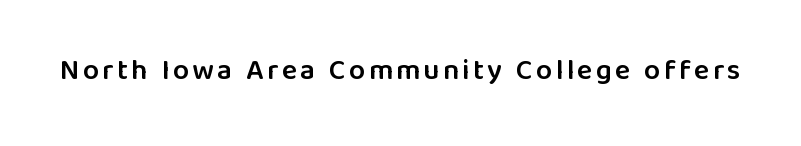
Q: Is the text bold? A: Semi-bold.
Q: Is the text italic (slanted)? A: No, it is upright.
Q: Is the typeface a serif or a sans-serif typeface? A: Sans-serif.
Q: Is the text underlined? A: No.
Q: Width (condensed, normal, or wide)? A: Normal.
Q: Stroke contrast? A: Low.
Q: x-height? A: Medium.
Q: Monospaced? A: No.
